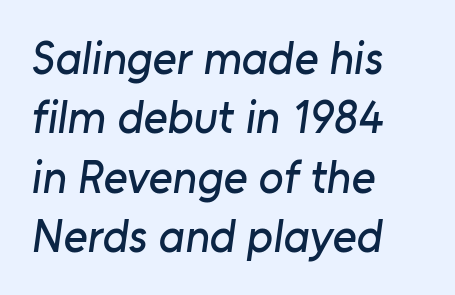
Q: Is the typeface a serif or a sans-serif typeface? A: Sans-serif.
Q: Is the text underlined? A: No.
Q: How is the paragraph aligned? A: Left-aligned.
Q: Is the spacing between letters normal or unusually wide? A: Normal.
Q: Is the spacing between lines tight, normal or loose? A: Normal.
Q: Width (condensed, normal, or wide)? A: Normal.
Q: Stroke contrast? A: Low.
Q: x-height? A: Medium.
Q: Monospaced? A: No.
